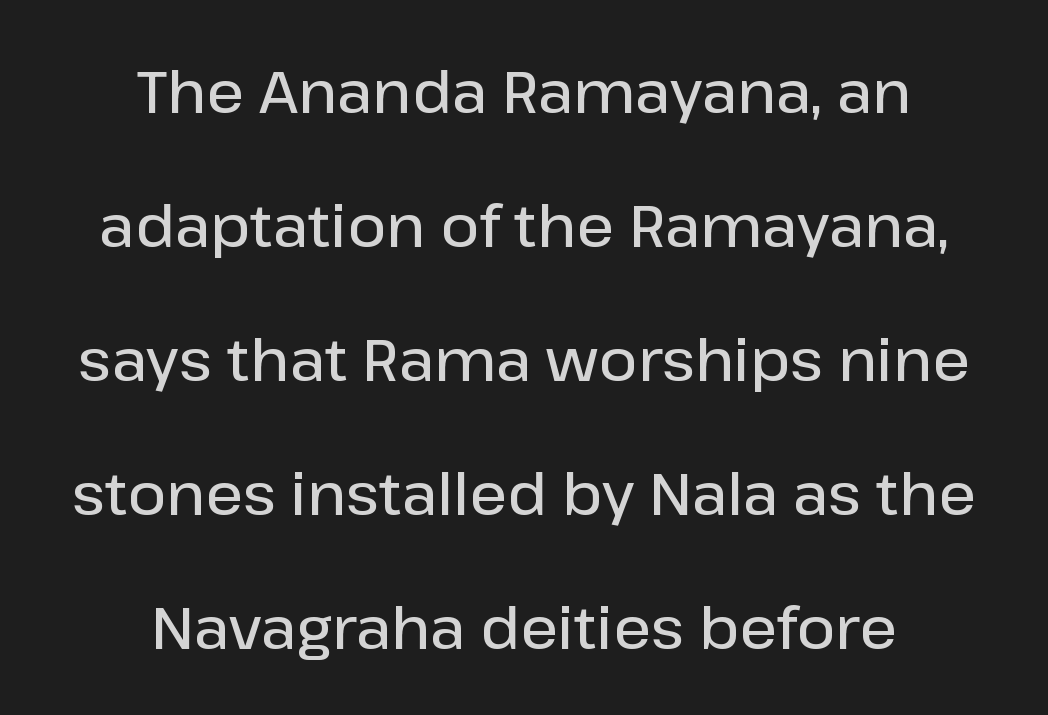
Q: Is the text bold? A: Semi-bold.
Q: Is the text italic (slanted)? A: No, it is upright.
Q: Is the typeface a serif or a sans-serif typeface? A: Sans-serif.
Q: Is the text underlined? A: No.
Q: How is the paragraph aligned? A: Centered.
Q: Is the spacing between letters normal or unusually wide? A: Normal.
Q: Is the spacing between lines tight, normal or loose? A: Loose.
Q: Width (condensed, normal, or wide)? A: Normal.
Q: Stroke contrast? A: Low.
Q: x-height? A: Medium.
Q: Monospaced? A: No.
